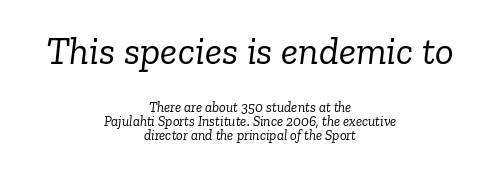
{"serif": "yes", "italic": "yes", "lean": "right", "slant_degrees": 6, "bold": "no", "weight": "light", "width": "normal", "stroke_contrast": "low", "x_height": "medium", "monospaced": "no", "underline": "no", "align": "center", "line_spacing": "tight", "line_spacing_ratio": 1.01, "letter_spacing": "normal", "letter_spacing_em": 0.0, "larger_block": "first", "size_ratio": 2.79, "glyph_px": 39}
